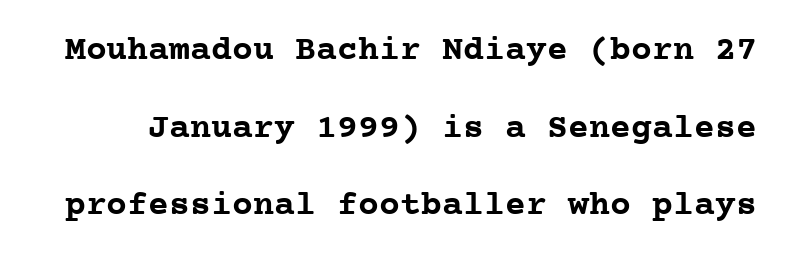
The image shows 35 px semibold serif type, upright, monospaced; set loose line spacing (2.22x), normal letter spacing, not underlined; low stroke contrast and a medium x-height.
